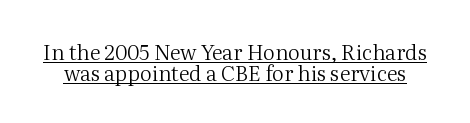
The image shows 21 px text type, upright; set tight line spacing (0.99x), normal letter spacing, underlined.
